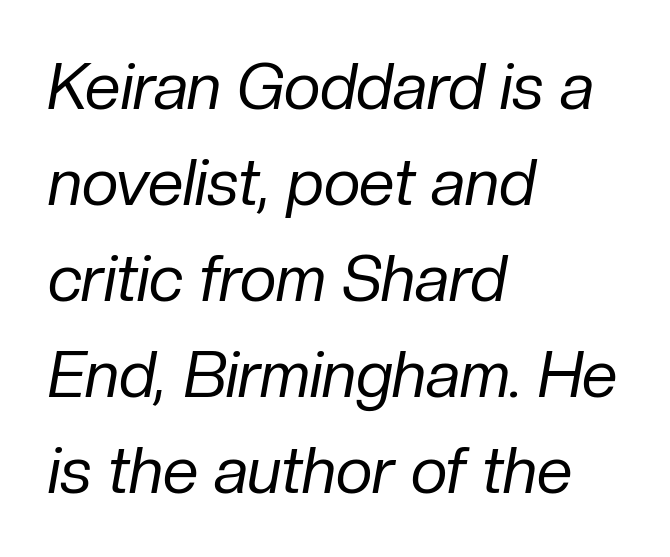
{"italic": "yes", "lean": "right", "slant_degrees": 10, "bold": "no", "weight": "regular", "width": "normal", "stroke_contrast": "low", "x_height": "medium", "monospaced": "no", "underline": "no", "align": "left", "line_spacing": "normal", "line_spacing_ratio": 1.5, "letter_spacing": "normal", "letter_spacing_em": 0.0, "glyph_px": 64}
